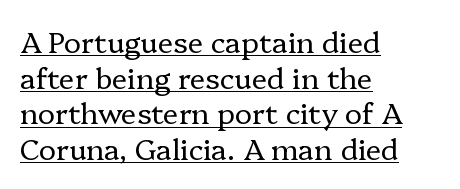
{"serif": "yes", "italic": "no", "bold": "no", "weight": "regular", "width": "normal", "stroke_contrast": "low", "x_height": "medium", "monospaced": "no", "underline": "yes", "align": "left", "line_spacing_ratio": 1.23, "letter_spacing": "normal", "letter_spacing_em": 0.0, "glyph_px": 29}
